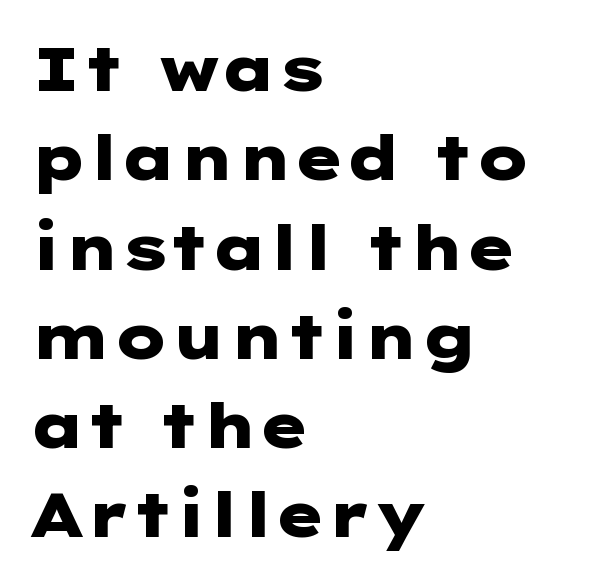
Q: Is the text bold? A: Yes.
Q: Is the text italic (slanted)? A: No, it is upright.
Q: Is the typeface a serif or a sans-serif typeface? A: Sans-serif.
Q: Is the text underlined? A: No.
Q: How is the paragraph aligned? A: Left-aligned.
Q: Is the spacing between letters normal or unusually wide? A: Normal.
Q: Is the spacing between lines tight, normal or loose? A: Normal.
Q: Width (condensed, normal, or wide)? A: Wide.
Q: Stroke contrast? A: Low.
Q: x-height? A: Medium.
